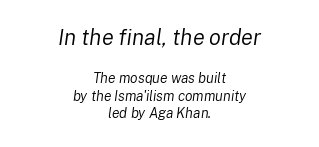
The whole block is typeset with a tilt. Tracking value appears to be zero — textbook default spacing. Size contrast runs from large at the top to small at the bottom. Reading down the column, the eye jumps a familiar distance to each next line. Nothing heavy about these letters — not bold at all.
